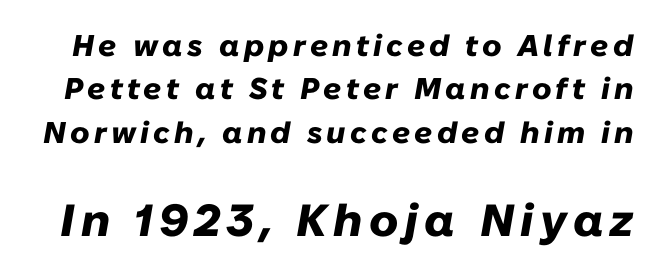
The image shows 45 px heavy type, italic (leaning right); set normal line spacing (1.45x), not underlined; the second (bottom) block is 1.5x larger; low stroke contrast and a medium x-height.
